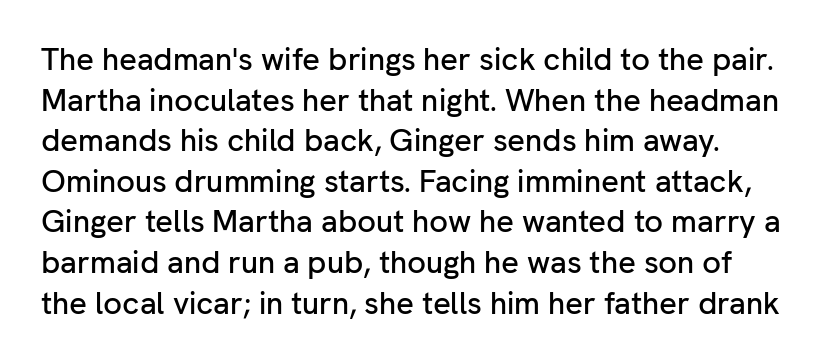
{"serif": "no", "italic": "no", "width": "normal", "stroke_contrast": "low", "x_height": "medium", "monospaced": "no", "underline": "no", "line_spacing": "normal", "line_spacing_ratio": 1.31, "letter_spacing": "normal", "letter_spacing_em": 0.0, "glyph_px": 31}
